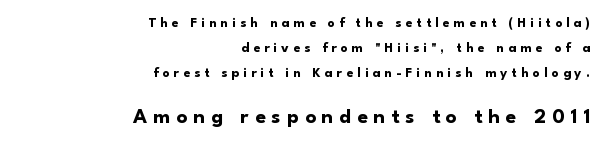
Short and long lines alike share a common ending point at right. Upright lettering throughout. Each row of text sits above clean, open space. Top chunk: small. Bottom chunk: large. These lines have a slow, spaced-out rhythm from letter to letter. The sample has been set heavy, in full bold.
